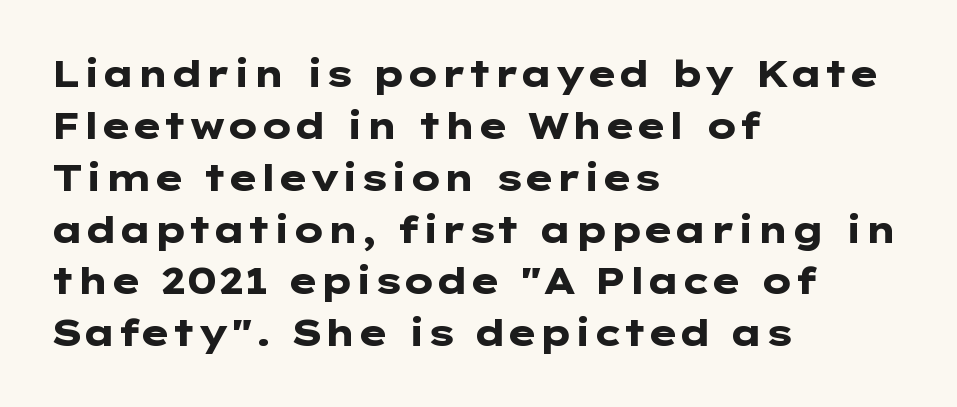
{"serif": "no", "italic": "no", "bold": "yes", "weight": "heavy", "width": "wide", "stroke_contrast": "low", "x_height": "medium", "underline": "no", "align": "left", "line_spacing": "normal", "line_spacing_ratio": 1.44, "letter_spacing": "normal", "letter_spacing_em": 0.0, "glyph_px": 36}
